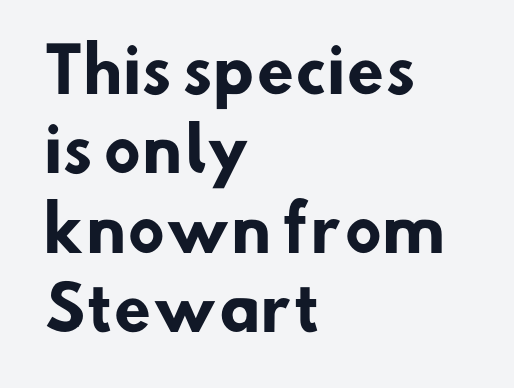
{"serif": "no", "bold": "yes", "weight": "heavy", "width": "normal", "stroke_contrast": "low", "x_height": "small", "monospaced": "no", "underline": "no", "align": "left", "line_spacing": "normal", "line_spacing_ratio": 1.3, "letter_spacing": "normal", "letter_spacing_em": 0.0, "glyph_px": 61}
